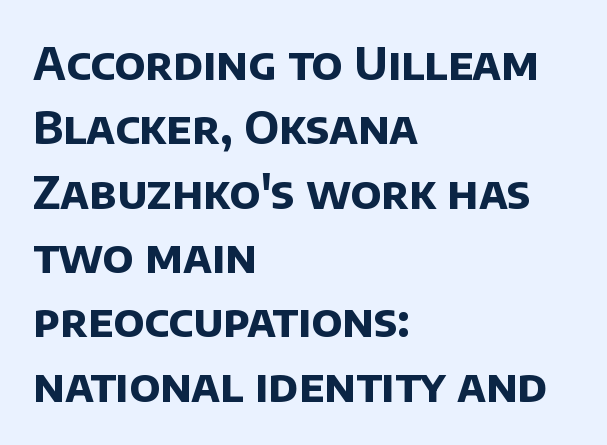
Notice how thick the strokes are: this is what a full bold looks like. Every row of glyphs begins at an identical x-position on the left. Nothing sits at the stroke ends, so this counts as sans-serif. These lines are rendered in a variable-pitch font.
